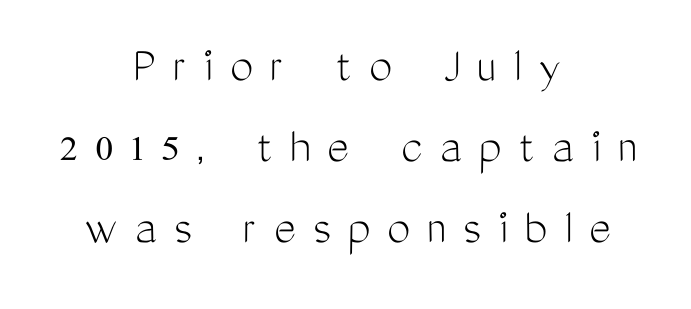
Caption: expanded tracking, letters set apart. How would I describe the line gaps? Plain and ordinary. Think of a printed novel: that variable character pitch is what you see here. Horizontally, the lines are justified to the midpoint only. The letters carry no serifs — their stems end cleanly without finishing strokes. The words here are not underlined.
